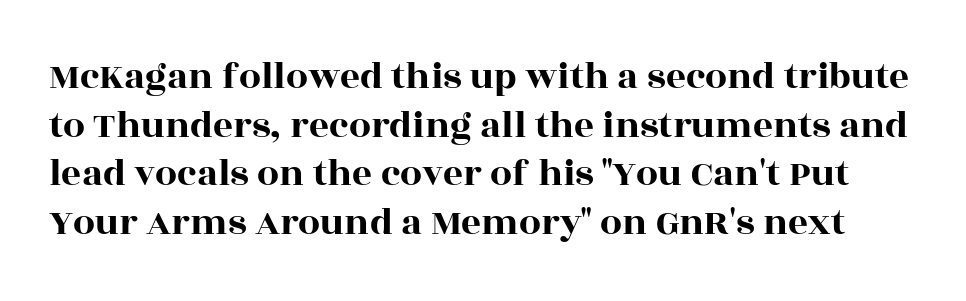
{"serif": "yes", "italic": "no", "width": "wide", "x_height": "large", "monospaced": "no", "underline": "no", "line_spacing": "normal", "line_spacing_ratio": 1.25, "letter_spacing": "normal", "letter_spacing_em": 0.0, "glyph_px": 39}
